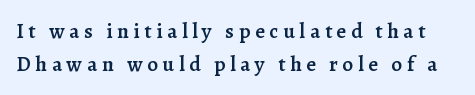
Q: Is the text bold? A: Semi-bold.
Q: Is the text italic (slanted)? A: No, it is upright.
Q: Is the text underlined? A: No.
Q: Is the spacing between letters normal or unusually wide? A: Unusually wide.
Q: Is the spacing between lines tight, normal or loose? A: Normal.
